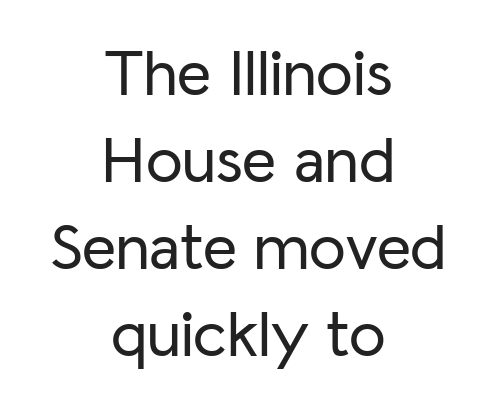
Q: Is the text italic (slanted)? A: No, it is upright.
Q: Is the typeface a serif or a sans-serif typeface? A: Sans-serif.
Q: Is the text underlined? A: No.
Q: How is the paragraph aligned? A: Centered.
Q: Is the spacing between letters normal or unusually wide? A: Normal.
Q: Is the spacing between lines tight, normal or loose? A: Normal.
Q: Width (condensed, normal, or wide)? A: Normal.
Q: Stroke contrast? A: Low.
Q: x-height? A: Medium.
Q: Monospaced? A: No.
